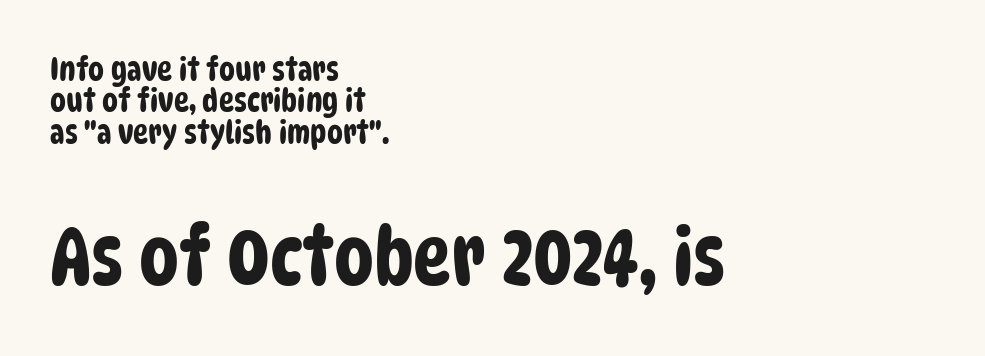
Character widths vary here, with narrow letters taking less room than wide ones. Descender tails drop into unmarked territory. The paragraph has a hard left edge and a soft right edge. Serifs: no, the terminals of the letterforms are clean.
